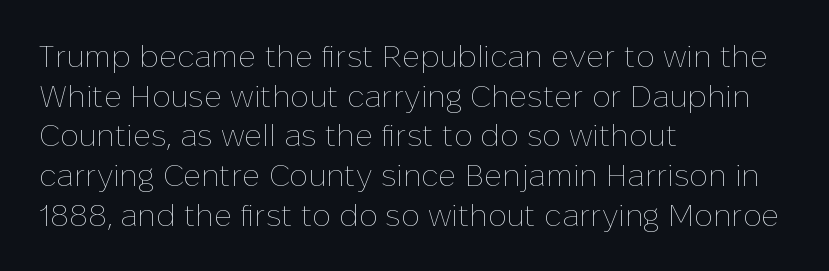
{"italic": "no", "bold": "no", "weight": "thin", "width": "normal", "stroke_contrast": "low", "x_height": "medium", "monospaced": "no", "underline": "no", "align": "left", "line_spacing": "normal", "line_spacing_ratio": 1.28, "letter_spacing": "normal", "letter_spacing_em": 0.0, "glyph_px": 31}
